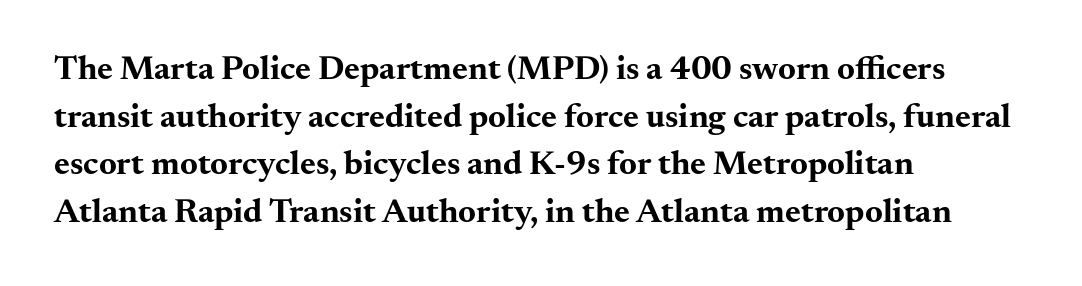
{"serif": "yes", "italic": "no", "bold": "yes", "weight": "bold", "width": "wide", "stroke_contrast": "medium", "x_height": "small", "monospaced": "no", "underline": "no", "align": "left", "line_spacing": "normal", "line_spacing_ratio": 1.4, "letter_spacing": "normal", "letter_spacing_em": 0.0, "glyph_px": 34}
